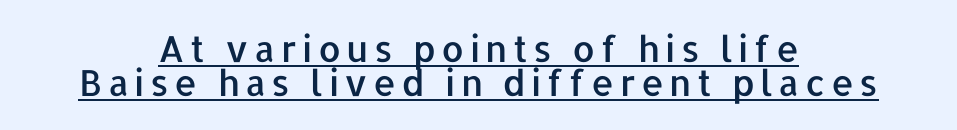
{"serif": "no", "italic": "no", "width": "normal", "stroke_contrast": "low", "x_height": "medium", "monospaced": "no", "underline": "yes", "align": "center", "line_spacing": "tight", "line_spacing_ratio": 0.95, "glyph_px": 36}
